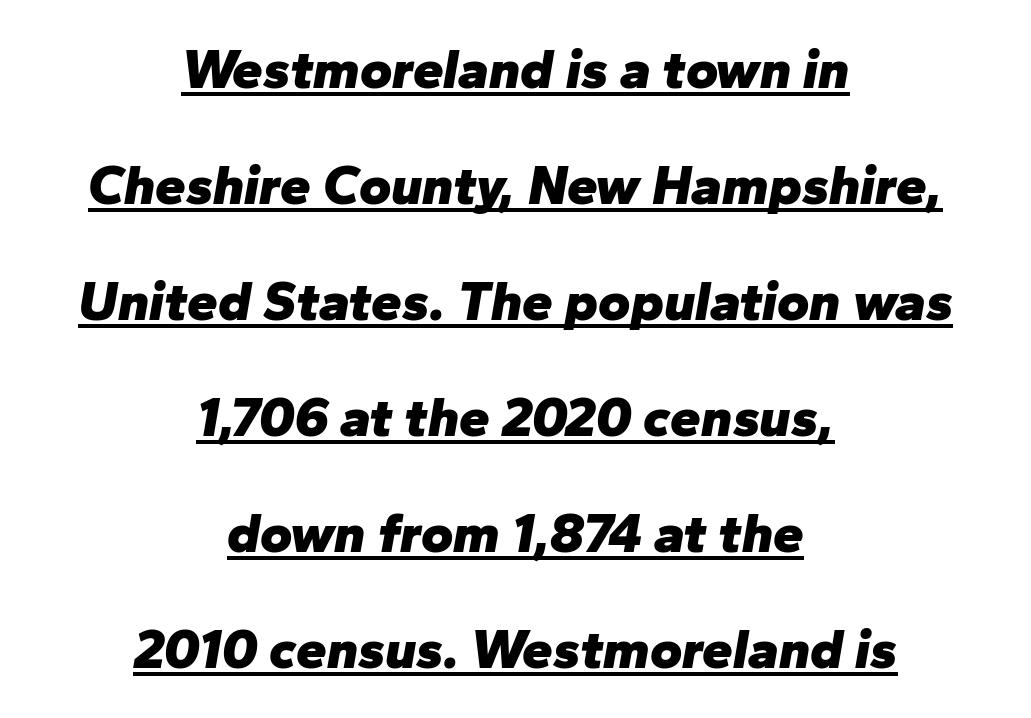
The image shows 55 px heavy type, italic (leaning right); set centered, loose line spacing (2.11x), normal letter spacing, underlined; low stroke contrast and a medium x-height.
